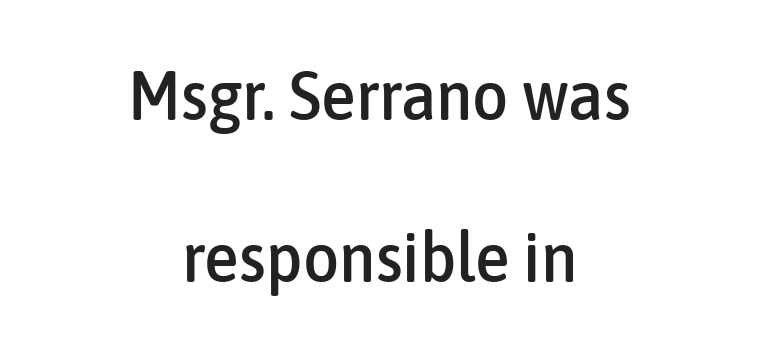
{"serif": "no", "italic": "no", "width": "condensed", "stroke_contrast": "low", "x_height": "medium", "monospaced": "no", "underline": "no", "align": "center", "line_spacing": "loose", "line_spacing_ratio": 2.32, "letter_spacing": "normal", "letter_spacing_em": 0.0, "glyph_px": 70}
